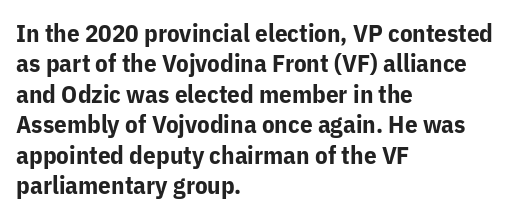
{"italic": "no", "bold": "yes", "underline": "no", "align": "left", "line_spacing_ratio": 1.22, "letter_spacing": "normal", "letter_spacing_em": 0.0, "glyph_px": 25}
